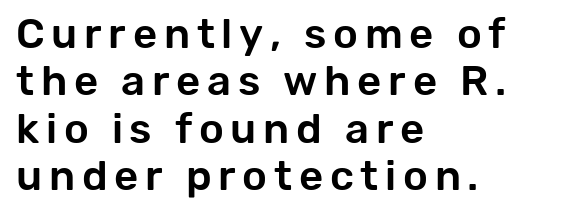
Style check: upright. Underline: absent. The passage shown is typeset with a sans-serif family. The rag falls on the right side of this text block.
